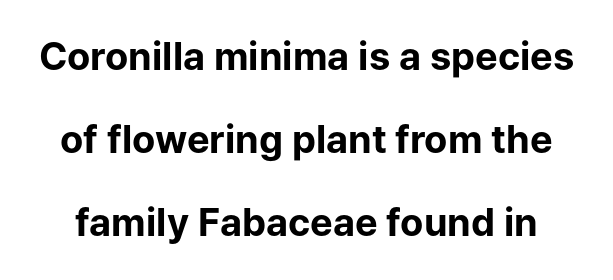
Q: Is the text bold? A: Yes.
Q: Is the text italic (slanted)? A: No, it is upright.
Q: Is the typeface a serif or a sans-serif typeface? A: Sans-serif.
Q: Is the text underlined? A: No.
Q: Is the spacing between letters normal or unusually wide? A: Normal.
Q: Is the spacing between lines tight, normal or loose? A: Loose.
Q: Width (condensed, normal, or wide)? A: Normal.
Q: Stroke contrast? A: Low.
Q: x-height? A: Medium.
Q: Monospaced? A: No.
